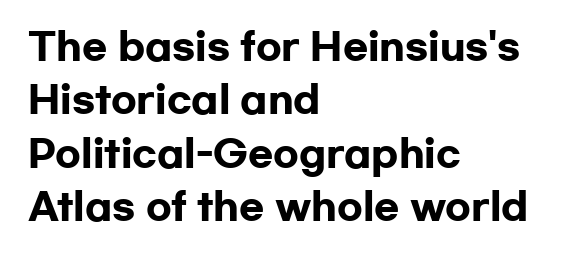
No italicization has been applied; the sample stays upright. Compared with a centered layout, this one pins lines to the left instead. You could not count columns in this text — the font is proportionally spaced. The designer left line spacing at the default. This is sans-serif lettering, the kind often seen on screens and signage.
